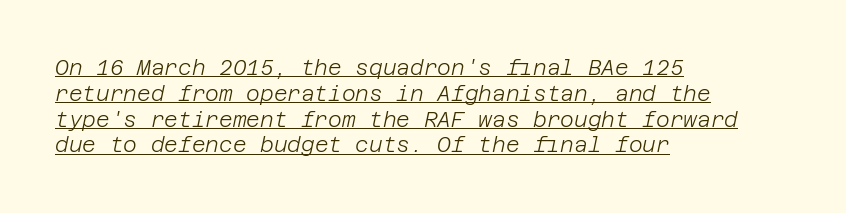
Unbolded letterforms with no extra heft. This is underlined copy, the kind a proofreader might mark for attention. Visually the block forms a straight wall on the left and a jagged coastline on the right. Posture: slanted. Compared with typical body copy, the letter spacing here is the same.
